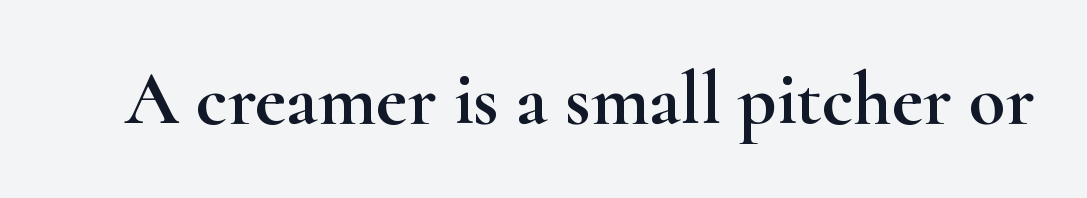
{"serif": "yes", "italic": "no", "width": "wide", "stroke_contrast": "high", "x_height": "small", "monospaced": "no", "underline": "no", "letter_spacing": "normal", "letter_spacing_em": 0.0, "glyph_px": 75}
